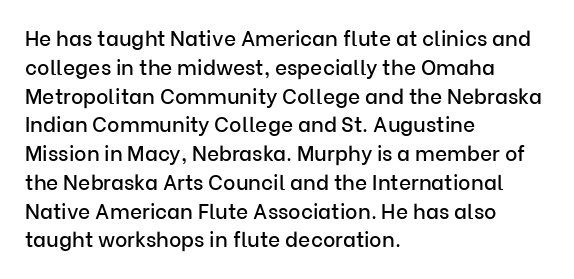
{"italic": "no", "underline": "no", "align": "left", "line_spacing": "normal", "line_spacing_ratio": 1.37, "letter_spacing": "normal", "letter_spacing_em": 0.0, "glyph_px": 21}
